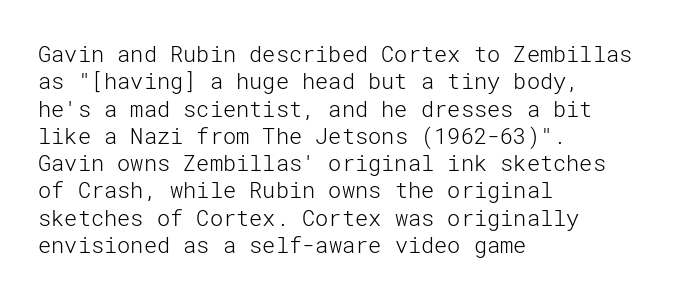
The image shows 22 px text type, upright; set left-aligned, line spacing 1.24x, normal letter spacing, not underlined.
